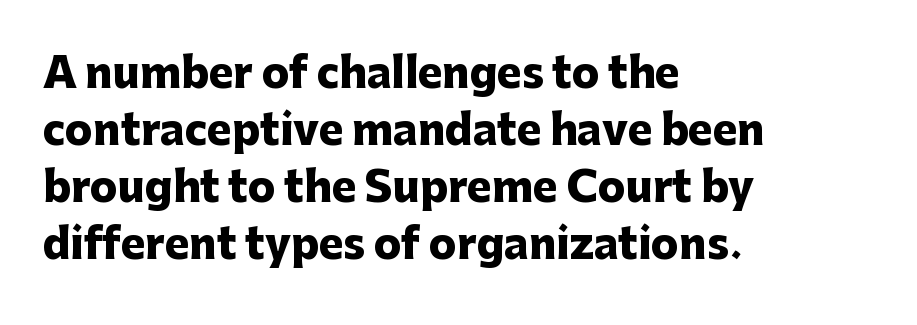
Q: Is the text bold? A: Yes.
Q: Is the text italic (slanted)? A: No, it is upright.
Q: Is the typeface a serif or a sans-serif typeface? A: Sans-serif.
Q: Is the text underlined? A: No.
Q: How is the paragraph aligned? A: Left-aligned.
Q: Is the spacing between letters normal or unusually wide? A: Normal.
Q: Is the spacing between lines tight, normal or loose? A: Normal.
Q: Width (condensed, normal, or wide)? A: Normal.
Q: Stroke contrast? A: Low.
Q: x-height? A: Medium.
Q: Monospaced? A: No.
